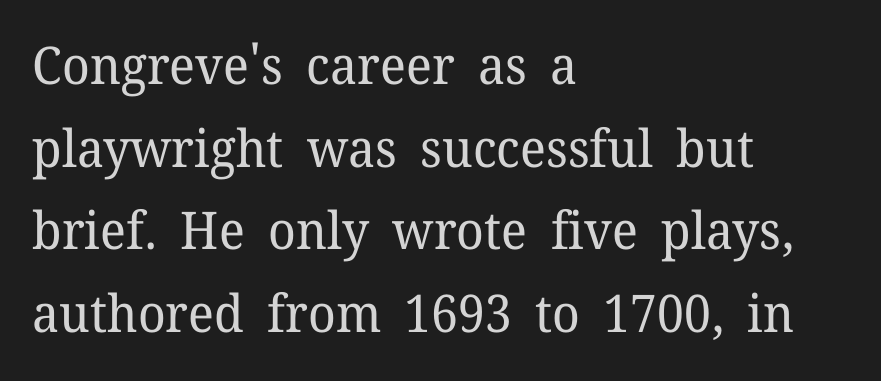
{"serif": "yes", "italic": "no", "bold": "no", "weight": "regular", "width": "normal", "stroke_contrast": "low", "x_height": "medium", "monospaced": "no", "underline": "no", "align": "left", "line_spacing": "normal", "line_spacing_ratio": 1.59, "letter_spacing": "normal", "letter_spacing_em": 0.0, "glyph_px": 52}
